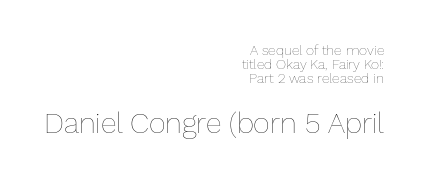
The passage shown is typed in a proportional face where columns would drift. The face used here appears at its bigger size in the lower chunk. The characters are drawn with everyday or finer stroke widths. The ragged edge is on the left, which tells us the setting is flush right.
